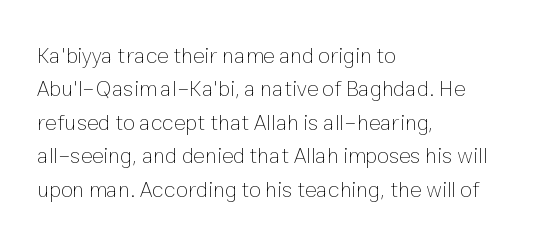
Q: Is the text bold? A: No.
Q: Is the text italic (slanted)? A: No, it is upright.
Q: Is the text underlined? A: No.
Q: How is the paragraph aligned? A: Left-aligned.
Q: Is the spacing between letters normal or unusually wide? A: Normal.
Q: Is the spacing between lines tight, normal or loose? A: Normal.
